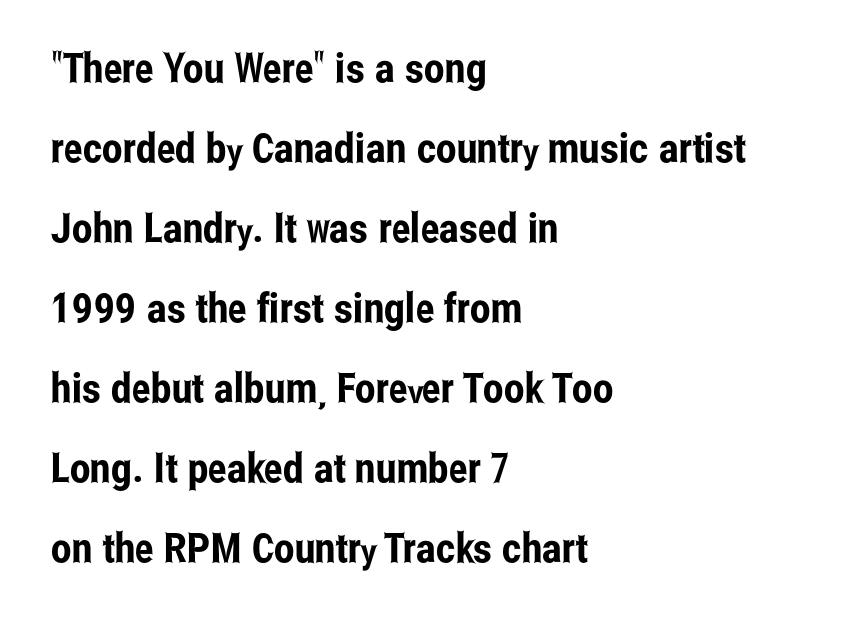
Q: Is the text italic (slanted)? A: No, it is upright.
Q: Is the typeface a serif or a sans-serif typeface? A: Sans-serif.
Q: Is the text underlined? A: No.
Q: How is the paragraph aligned? A: Left-aligned.
Q: Is the spacing between letters normal or unusually wide? A: Normal.
Q: Is the spacing between lines tight, normal or loose? A: Loose.
Q: Width (condensed, normal, or wide)? A: Condensed.
Q: Stroke contrast? A: Low.
Q: x-height? A: Medium.
Q: Monospaced? A: No.
